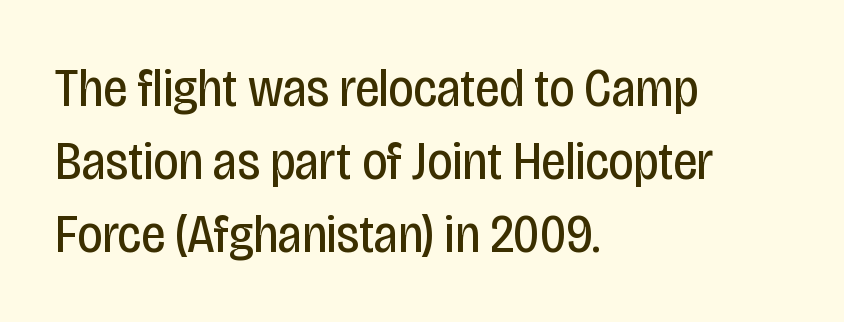
Q: Is the text bold? A: No.
Q: Is the text italic (slanted)? A: No, it is upright.
Q: Is the typeface a serif or a sans-serif typeface? A: Sans-serif.
Q: Is the text underlined? A: No.
Q: How is the paragraph aligned? A: Left-aligned.
Q: Is the spacing between letters normal or unusually wide? A: Normal.
Q: Is the spacing between lines tight, normal or loose? A: Normal.
Q: Width (condensed, normal, or wide)? A: Condensed.
Q: Stroke contrast? A: Low.
Q: x-height? A: Large.
Q: Monospaced? A: No.
